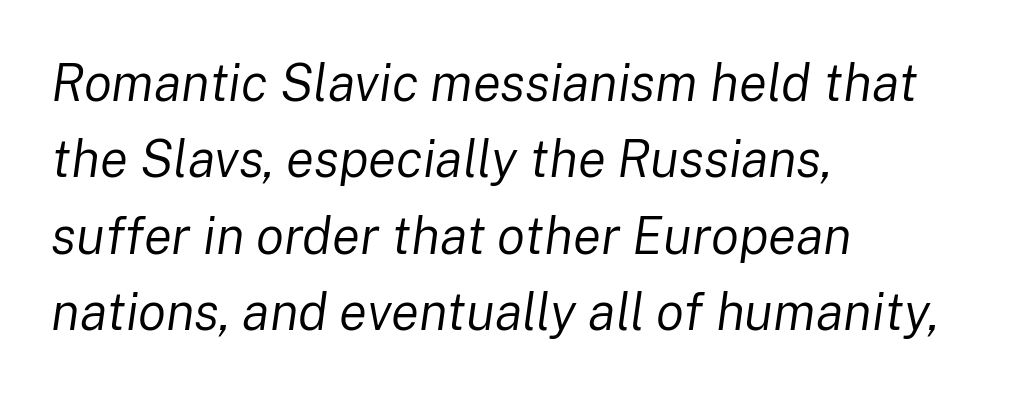
{"italic": "yes", "lean": "right", "slant_degrees": 8, "bold": "no", "weight": "regular", "width": "normal", "stroke_contrast": "low", "x_height": "medium", "monospaced": "no", "underline": "no", "align": "left", "line_spacing": "normal", "line_spacing_ratio": 1.47, "letter_spacing": "normal", "letter_spacing_em": 0.0, "glyph_px": 52}
